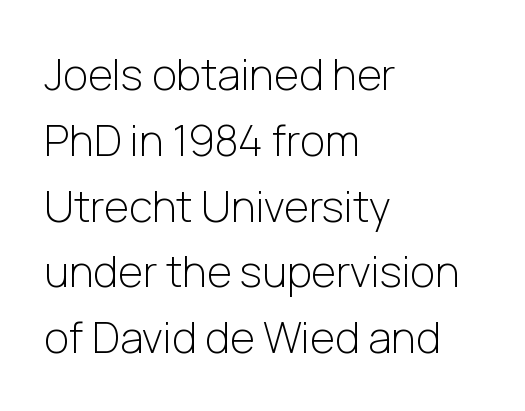
Q: Is the text bold? A: No.
Q: Is the text italic (slanted)? A: No, it is upright.
Q: Is the typeface a serif or a sans-serif typeface? A: Sans-serif.
Q: Is the text underlined? A: No.
Q: How is the paragraph aligned? A: Left-aligned.
Q: Is the spacing between letters normal or unusually wide? A: Normal.
Q: Is the spacing between lines tight, normal or loose? A: Normal.
Q: Width (condensed, normal, or wide)? A: Normal.
Q: Stroke contrast? A: Low.
Q: x-height? A: Medium.
Q: Monospaced? A: No.
